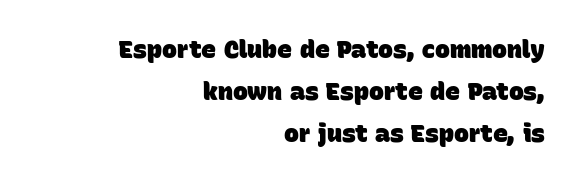
Compared with an ordinary text face, these strokes are far heavier — a full bold. The words here are not underlined. The tracking reads as untouched default to a designer's eye. Students, observe: this is what conventionally led text looks like. If you drew a ruler down the right edge, every line would touch it.
